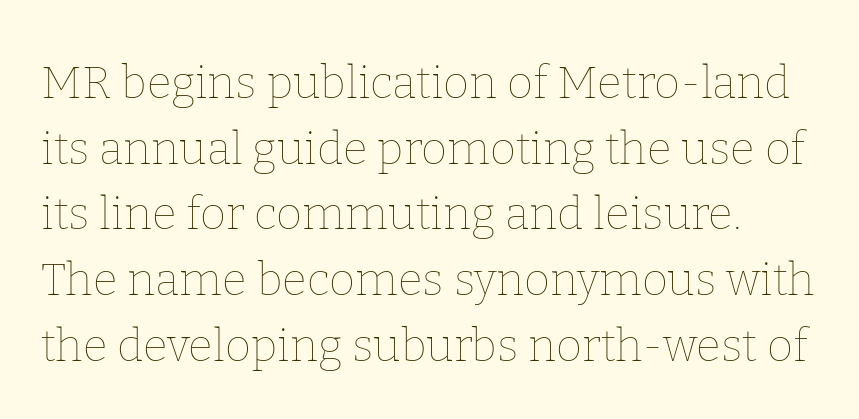
Bare-footed words on every line. Letters have the restrained weight of plain body copy at most. Leading: standard. Does the lettering tilt? It doesn't — this is upright. Looks like regular typesetting: each glyph gets only the width it needs. Letter spacing: default.
